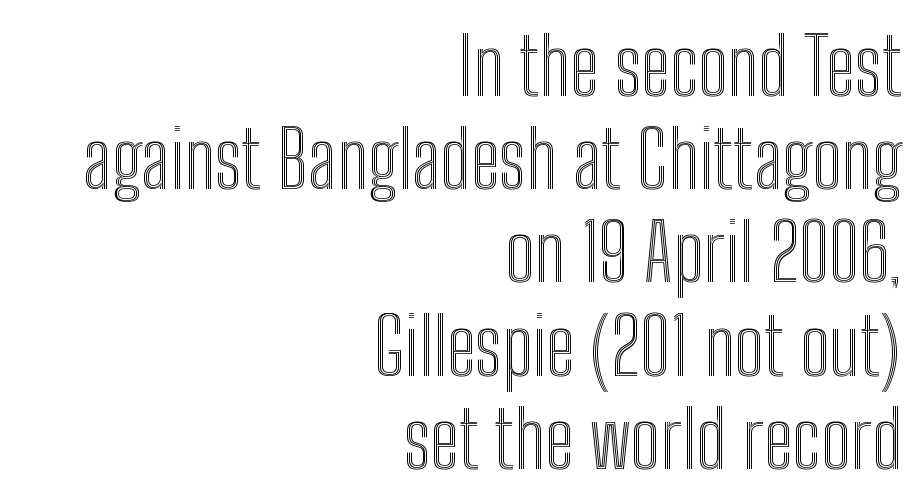
The image shows 79 px condensed type, upright; set right-aligned, line spacing 1.18x, normal letter spacing, not underlined; a medium x-height.
